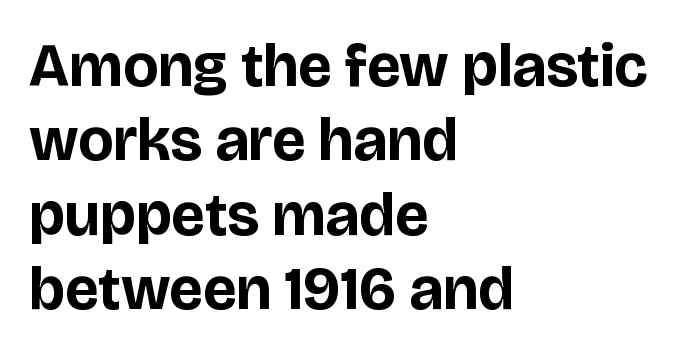
The image shows 61 px bold sans-serif type, upright; set left-aligned, line spacing 1.22x, normal letter spacing, not underlined; low stroke contrast and a large x-height.
